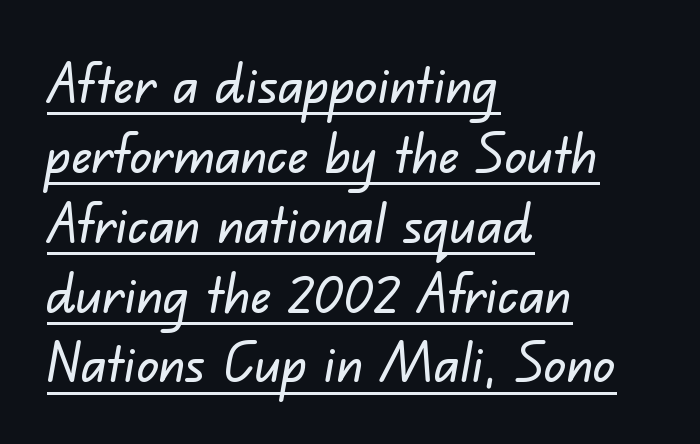
Q: Is the typeface a serif or a sans-serif typeface? A: Sans-serif.
Q: Is the text underlined? A: Yes.
Q: How is the paragraph aligned? A: Left-aligned.
Q: Is the spacing between letters normal or unusually wide? A: Normal.
Q: Is the spacing between lines tight, normal or loose? A: Normal.
Q: Width (condensed, normal, or wide)? A: Normal.
Q: Stroke contrast? A: Low.
Q: x-height? A: Small.
Q: Monospaced? A: No.
